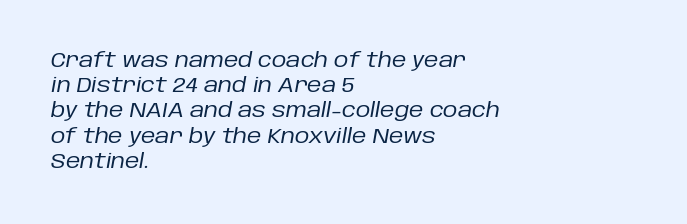
Q: Is the text bold? A: No.
Q: Is the text italic (slanted)? A: Yes, it leans right by about 10 degrees.
Q: Is the text underlined? A: No.
Q: How is the paragraph aligned? A: Left-aligned.
Q: Is the spacing between letters normal or unusually wide? A: Normal.
Q: Is the spacing between lines tight, normal or loose? A: Normal.
